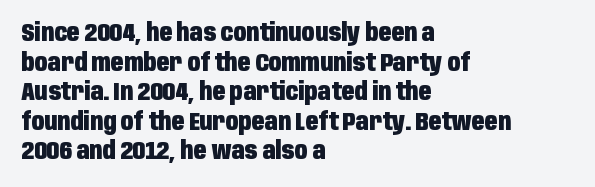
Q: Is the text bold? A: Yes.
Q: Is the text italic (slanted)? A: No, it is upright.
Q: Is the text underlined? A: No.
Q: How is the paragraph aligned? A: Left-aligned.
Q: Is the spacing between letters normal or unusually wide? A: Normal.
